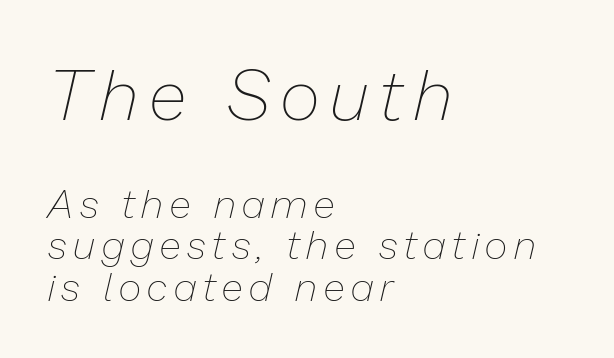
Q: Is the text bold? A: No.
Q: Is the text italic (slanted)? A: Yes, it leans right by about 13 degrees.
Q: Is the text underlined? A: No.
Q: How is the paragraph aligned? A: Left-aligned.
Q: Is the spacing between lines tight, normal or loose? A: Tight.
Q: Which block of text is set in a larger size, the first (top) or the second (bottom)? A: The first (top) one.
Q: Width (condensed, normal, or wide)? A: Normal.
Q: Stroke contrast? A: Low.
Q: x-height? A: Medium.
Q: Monospaced? A: No.
